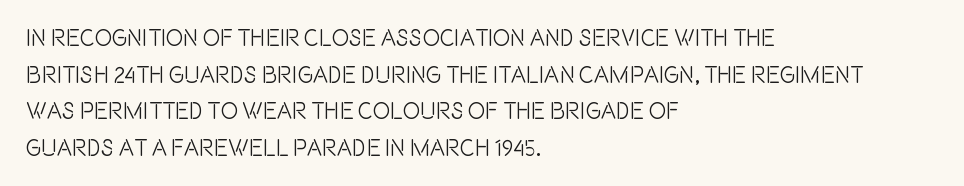
Rendered with straight, roman letterforms. Notice how the passage keeps a crisp vertical edge on the left only. A typesetter would call this leading conventional body-copy spacing. Is the letter spacing exaggerated? No — it looks like the ordinary default.
